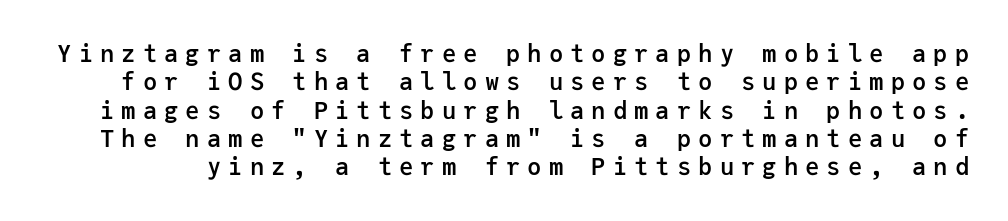
Heft: intermediate — a semibold. Loose tracking; the words dissolve into strings of separated letters. The letters stand upright; this is a roman face. A clean baseline with only descenders dipping below it.
